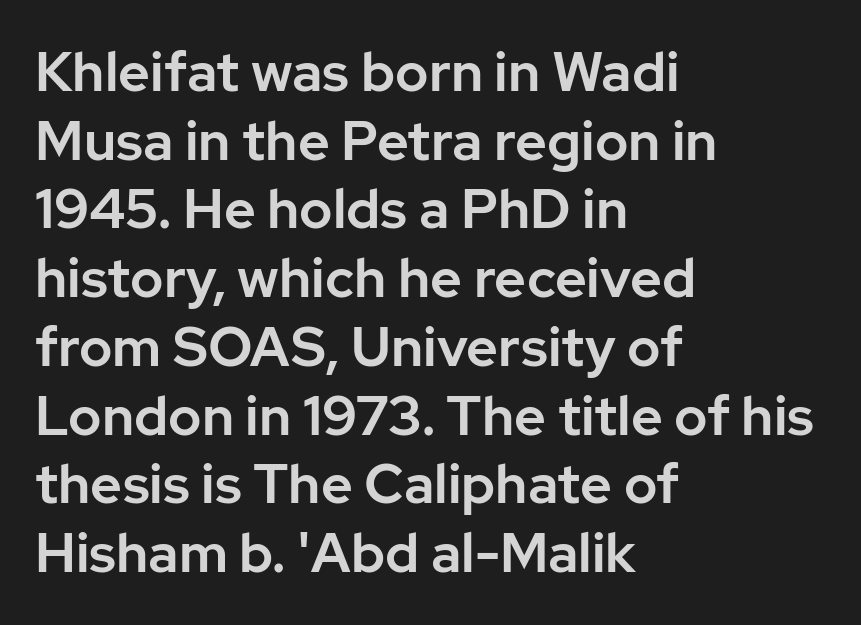
The image shows 55 px sans-serif type, upright; set left-aligned, normal line spacing (1.25x), normal letter spacing, not underlined; low stroke contrast and a medium x-height.
